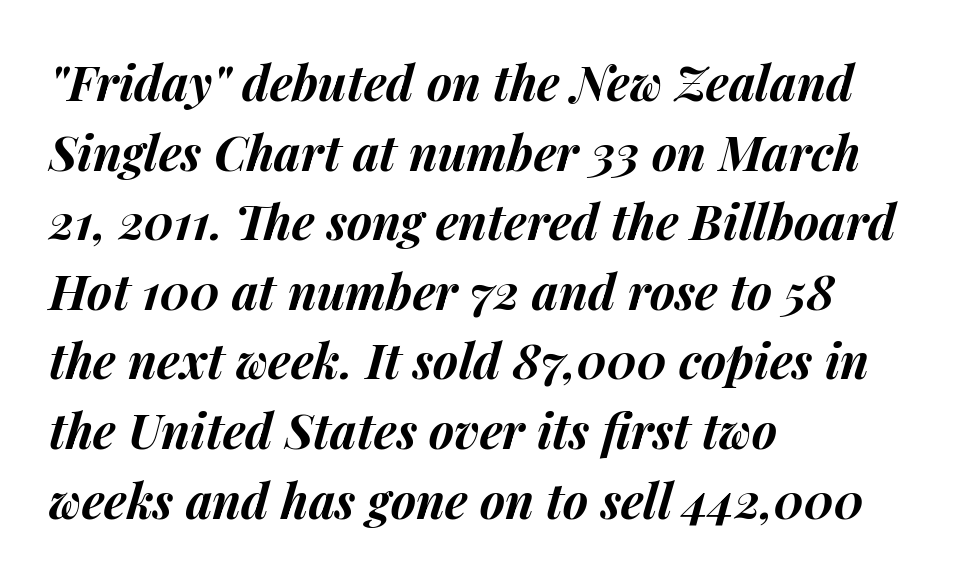
Q: Is the text bold? A: Yes.
Q: Is the text italic (slanted)? A: Yes, it leans right by about 14 degrees.
Q: Is the text underlined? A: No.
Q: How is the paragraph aligned? A: Left-aligned.
Q: Is the spacing between letters normal or unusually wide? A: Normal.
Q: Is the spacing between lines tight, normal or loose? A: Normal.
Q: Width (condensed, normal, or wide)? A: Normal.
Q: Stroke contrast? A: Medium.
Q: x-height? A: Medium.
Q: Monospaced? A: No.
